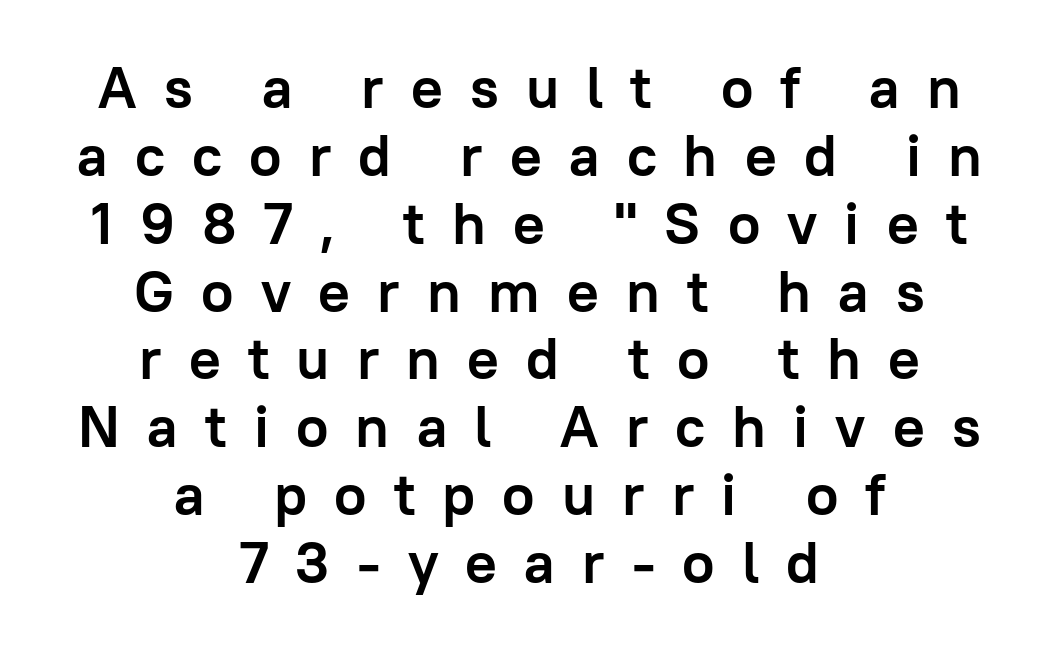
Q: Is the text bold? A: Yes.
Q: Is the text italic (slanted)? A: No, it is upright.
Q: Is the typeface a serif or a sans-serif typeface? A: Sans-serif.
Q: Is the text underlined? A: No.
Q: How is the paragraph aligned? A: Centered.
Q: Is the spacing between letters normal or unusually wide? A: Unusually wide.
Q: Is the spacing between lines tight, normal or loose? A: Tight.
Q: Width (condensed, normal, or wide)? A: Normal.
Q: Stroke contrast? A: Low.
Q: x-height? A: Medium.
Q: Monospaced? A: No.
